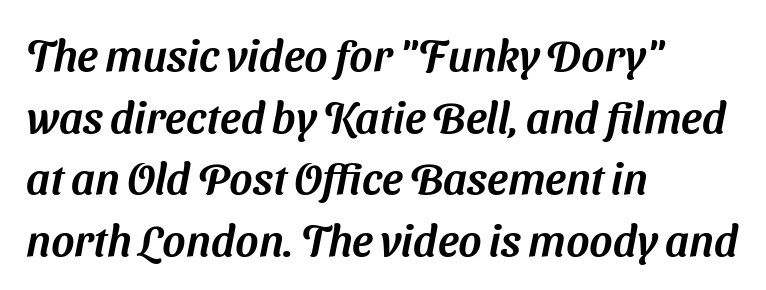
The image shows 44 px sans-serif type; set left-aligned, normal line spacing (1.4x), normal letter spacing, not underlined; medium stroke contrast and a medium x-height.
